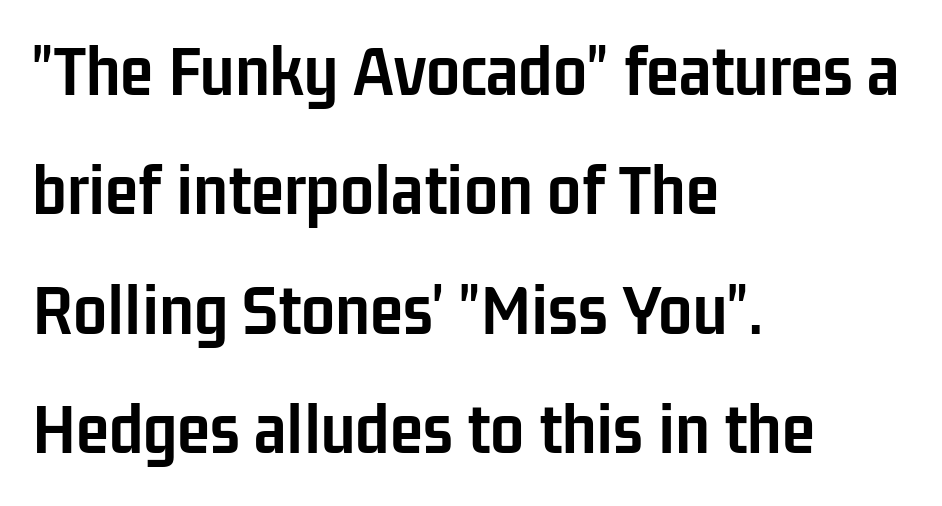
The image shows 76 px semibold, condensed sans-serif type, upright; set left-aligned, normal line spacing (1.57x), normal letter spacing, not underlined; low stroke contrast and a medium x-height.
